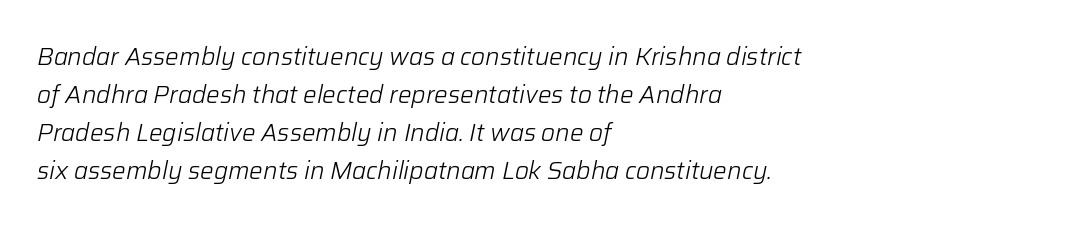
The image shows 24 px text type, italic (leaning right); set left-aligned, normal line spacing (1.59x), normal letter spacing, not underlined.
